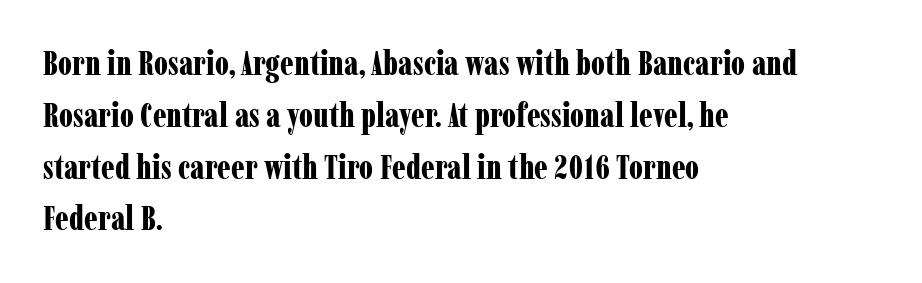
The image shows 33 px bold, condensed serif type, upright; set left-aligned, normal line spacing (1.57x), normal letter spacing, not underlined; low stroke contrast and a medium x-height.
